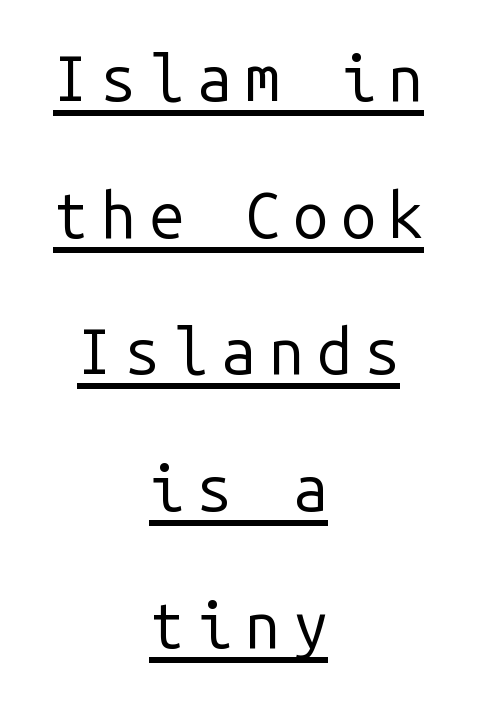
The image shows 63 px regular-weight sans-serif type, upright, monospaced; set centered, loose line spacing (2.17x), unusually wide letter spacing (+0.2 em), underlined; low stroke contrast and a medium x-height.
